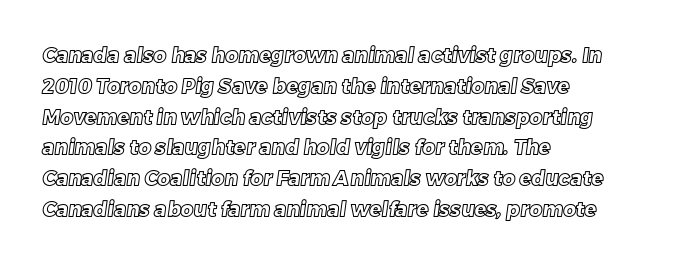
The image shows 20 px text type; set left-aligned, normal line spacing (1.54x), normal letter spacing, not underlined.
